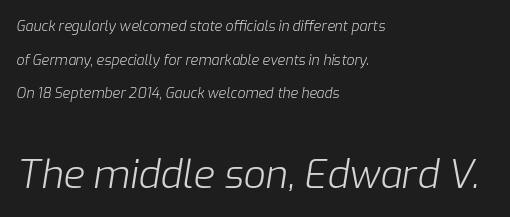
The image shows 39 px light type, italic (leaning right); set left-aligned, loose line spacing (2.4x), normal letter spacing, not underlined; the second (bottom) block is 2.79x larger; low stroke contrast and a medium x-height.
